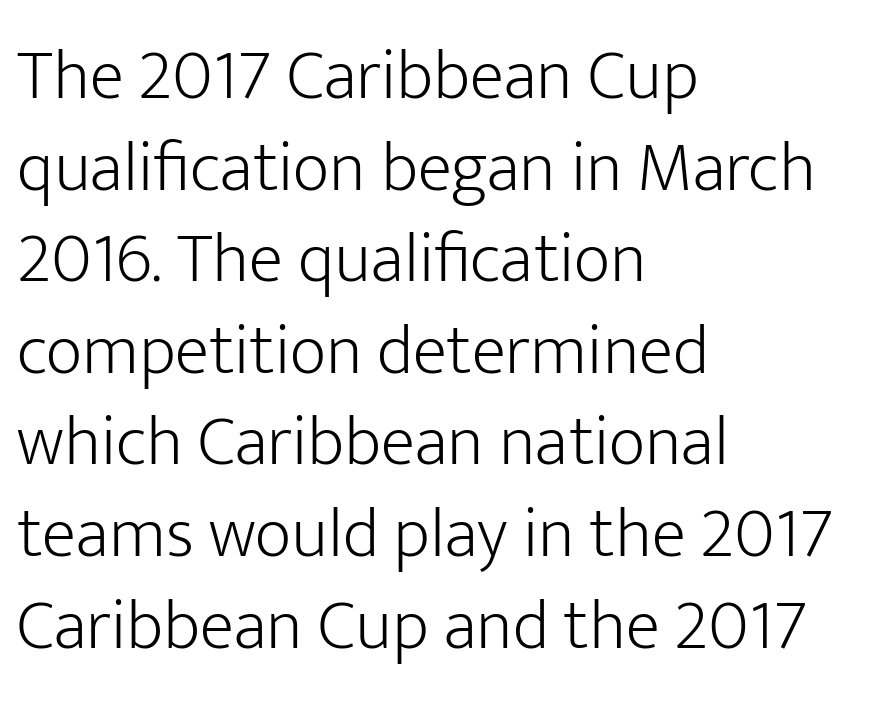
Q: Is the text bold? A: No.
Q: Is the text italic (slanted)? A: No, it is upright.
Q: Is the typeface a serif or a sans-serif typeface? A: Sans-serif.
Q: Is the text underlined? A: No.
Q: How is the paragraph aligned? A: Left-aligned.
Q: Is the spacing between letters normal or unusually wide? A: Normal.
Q: Is the spacing between lines tight, normal or loose? A: Normal.
Q: Width (condensed, normal, or wide)? A: Normal.
Q: Stroke contrast? A: Low.
Q: x-height? A: Medium.
Q: Monospaced? A: No.
